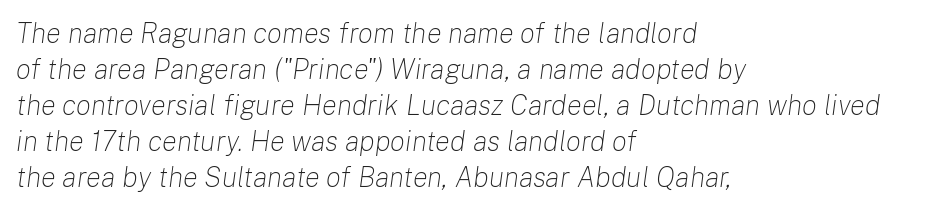
Designer's note — italics engaged. The string is rendered with underlining switched off. The characters are drawn with everyday or finer stroke widths. These lines are rendered in a variable-pitch font. Regular leading. Words appear dense and cohesive because spacing is normal.
